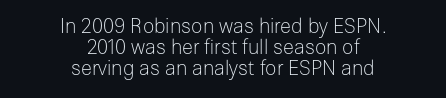
Q: Is the text bold? A: No.
Q: Is the text italic (slanted)? A: No, it is upright.
Q: Is the text underlined? A: No.
Q: How is the paragraph aligned? A: Centered.
Q: Is the spacing between letters normal or unusually wide? A: Normal.
Q: Is the spacing between lines tight, normal or loose? A: Tight.
